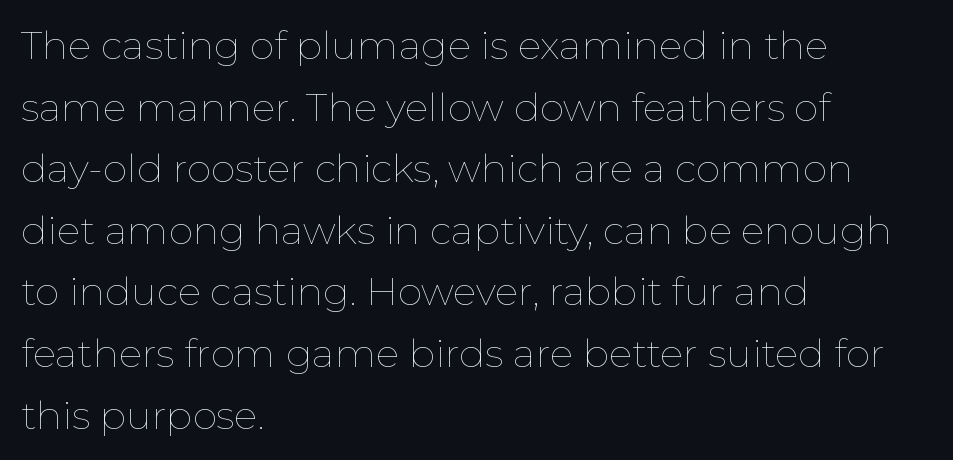
Q: Is the text bold? A: No.
Q: Is the text italic (slanted)? A: No, it is upright.
Q: Is the text underlined? A: No.
Q: How is the paragraph aligned? A: Left-aligned.
Q: Is the spacing between letters normal or unusually wide? A: Normal.
Q: Is the spacing between lines tight, normal or loose? A: Normal.
Q: Width (condensed, normal, or wide)? A: Normal.
Q: Stroke contrast? A: Low.
Q: x-height? A: Medium.
Q: Monospaced? A: No.
